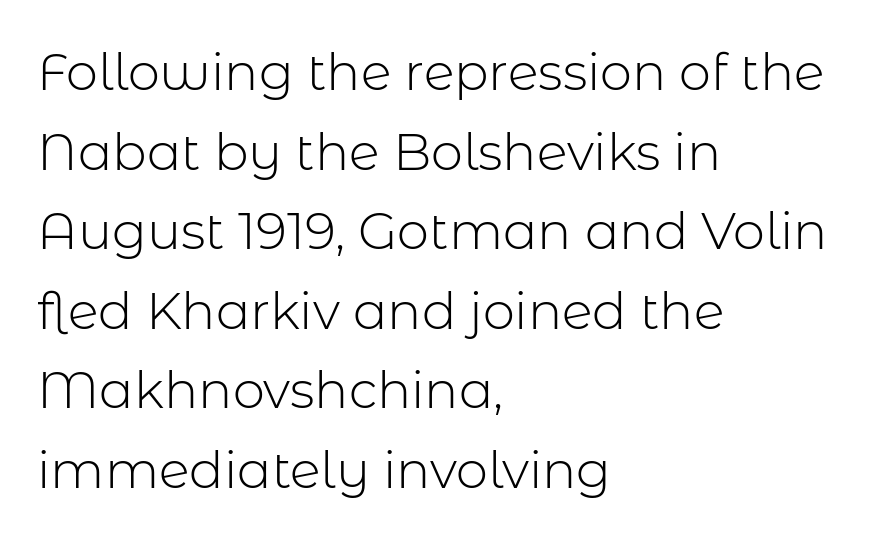
The image shows 51 px light sans-serif type, upright; set left-aligned, normal line spacing (1.56x), normal letter spacing, not underlined; low stroke contrast and a medium x-height.
